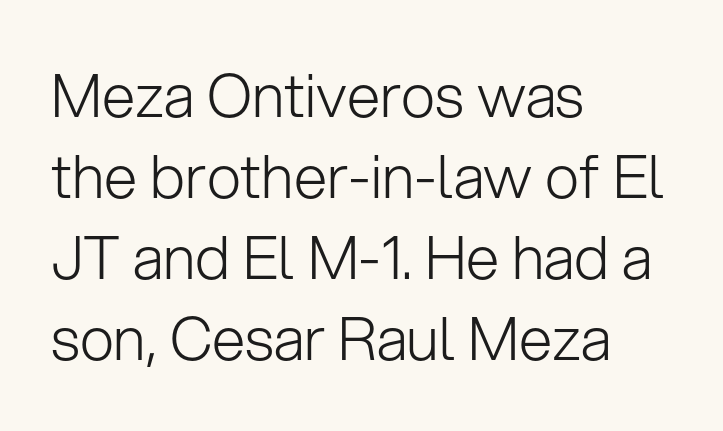
{"serif": "no", "italic": "no", "bold": "no", "weight": "light", "width": "normal", "stroke_contrast": "low", "x_height": "medium", "monospaced": "no", "underline": "no", "align": "left", "line_spacing": "normal", "line_spacing_ratio": 1.35, "letter_spacing": "normal", "letter_spacing_em": 0.0, "glyph_px": 60}
